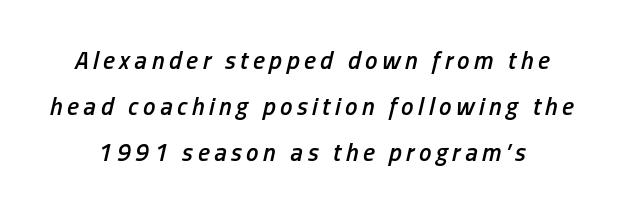
Nobody drew a line under any word here. Heft: intermediate — a semibold. Is the type slanted? Yes — the strokes lean at a clear angle.
